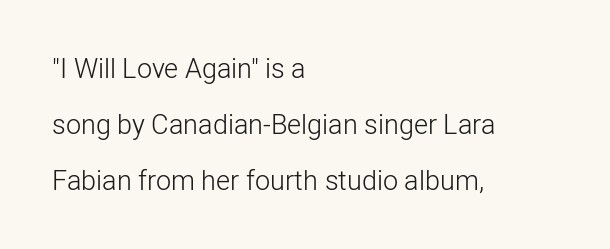
The image shows 27 px text type, upright; set left-aligned, loose line spacing (2.07x), normal letter spacing, not underlined.
